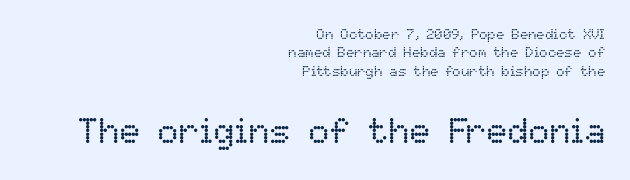
Typesetter's note — lower block bumped up in size, upper block left smaller. One-word summary of the alignment: right. If you drew a line through each stem, it would be perfectly vertical. Type without underlining. Character widths vary here, with narrow letters taking less room than wide ones.
